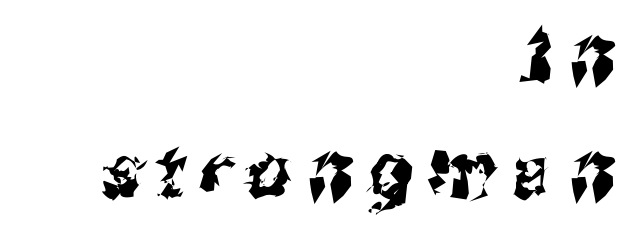
The image shows 76 px condensed sans-serif type; set right-aligned, normal line spacing (1.53x), unusually wide letter spacing (+0.22 em), not underlined; medium stroke contrast and a medium x-height.
